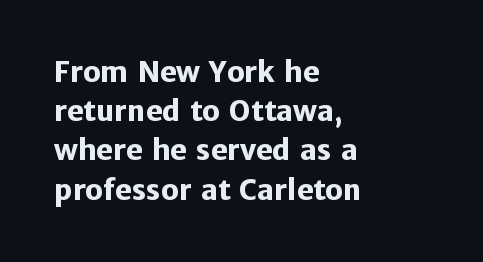
Letter spacing: default. Type without underlining. Which margin do the lines hug? The left one — the right edge is uneven. The glyphs in this specimen are sans serif.
